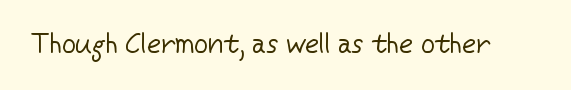
{"italic": "no", "bold": "no", "underline": "no", "letter_spacing": "normal", "letter_spacing_em": 0.0, "glyph_px": 27}
